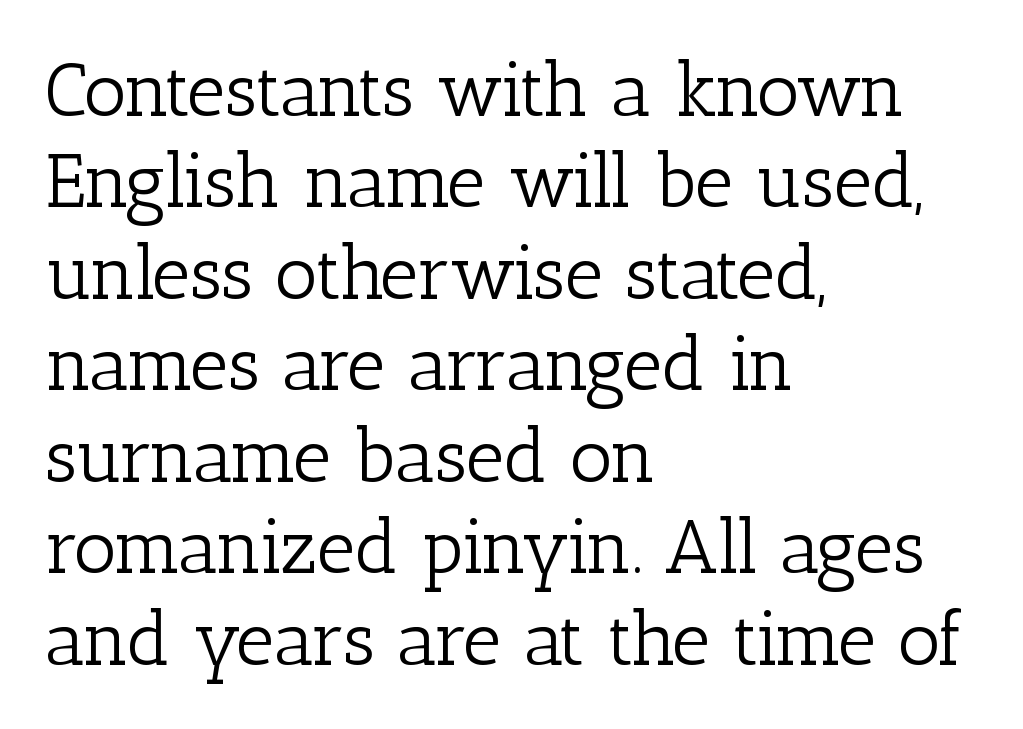
No chunkiness to these letters — they're not bold. Varying glyph widths throughout — classic text-font behaviour. Does extra space separate the letters? No, they use regular spacing. The glyphs are unaccompanied by any horizontal stroke below them.
